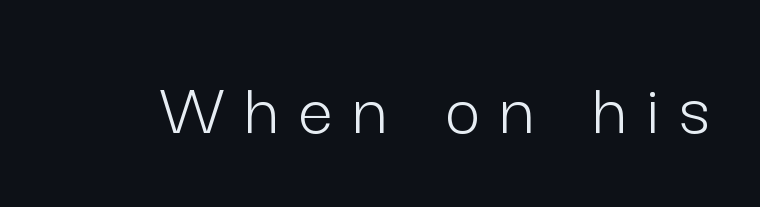
The image shows 77 px light sans-serif type, upright; set unusually wide letter spacing (+0.26 em), not underlined; low stroke contrast and a medium x-height.
